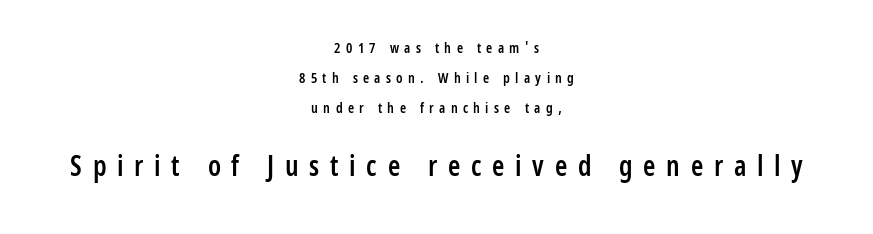
Q: Is the text bold? A: Semi-bold.
Q: Is the text italic (slanted)? A: No, it is upright.
Q: Is the typeface a serif or a sans-serif typeface? A: Sans-serif.
Q: Is the text underlined? A: No.
Q: How is the paragraph aligned? A: Centered.
Q: Is the spacing between letters normal or unusually wide? A: Unusually wide.
Q: Is the spacing between lines tight, normal or loose? A: Loose.
Q: Which block of text is set in a larger size, the first (top) or the second (bottom)? A: The second (bottom) one.
Q: Width (condensed, normal, or wide)? A: Condensed.
Q: Stroke contrast? A: Low.
Q: x-height? A: Medium.
Q: Monospaced? A: No.
